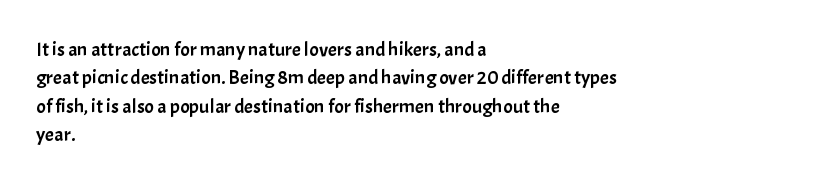
The image shows 20 px text type, upright; set left-aligned, normal line spacing (1.42x), normal letter spacing, not underlined.
